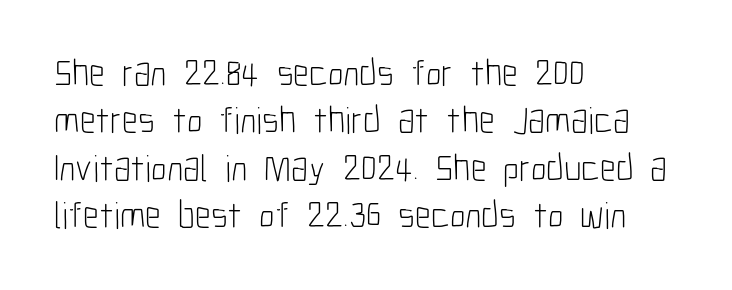
{"serif": "no", "italic": "no", "bold": "no", "weight": "light", "width": "condensed", "stroke_contrast": "low", "x_height": "medium", "monospaced": "no", "underline": "no", "align": "left", "line_spacing": "normal", "line_spacing_ratio": 1.25, "letter_spacing": "normal", "letter_spacing_em": 0.0, "glyph_px": 38}
